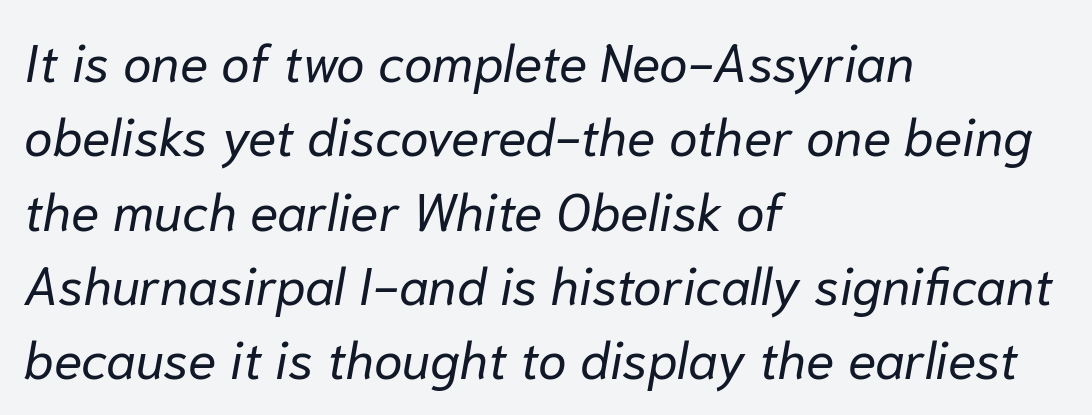
Q: Is the text bold? A: No.
Q: Is the text italic (slanted)? A: Yes, it leans right by about 10 degrees.
Q: Is the text underlined? A: No.
Q: How is the paragraph aligned? A: Left-aligned.
Q: Is the spacing between letters normal or unusually wide? A: Normal.
Q: Is the spacing between lines tight, normal or loose? A: Normal.
Q: Width (condensed, normal, or wide)? A: Normal.
Q: Stroke contrast? A: Low.
Q: x-height? A: Medium.
Q: Monospaced? A: No.
